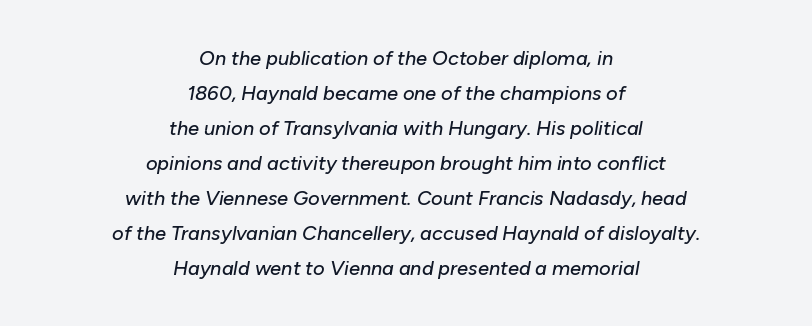
Q: Is the text italic (slanted)? A: Yes, it leans right by about 10 degrees.
Q: Is the text underlined? A: No.
Q: How is the paragraph aligned? A: Centered.
Q: Is the spacing between letters normal or unusually wide? A: Normal.
